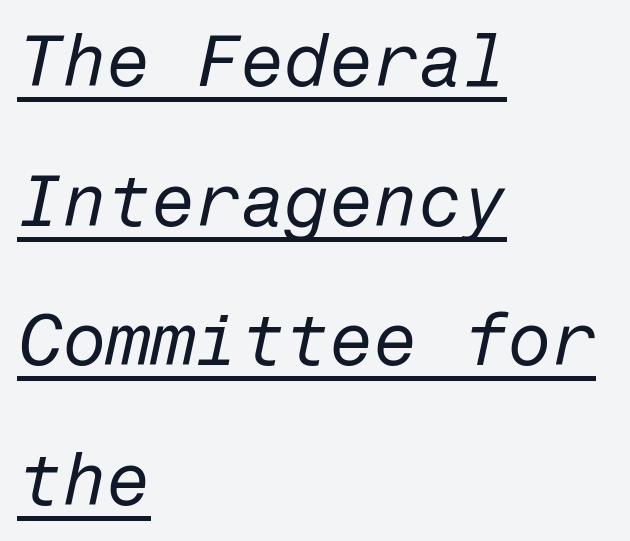
{"italic": "yes", "lean": "right", "slant_degrees": 12, "bold": "no", "weight": "regular", "width": "normal", "stroke_contrast": "low", "x_height": "medium", "underline": "yes", "align": "left", "line_spacing": "loose", "line_spacing_ratio": 1.94, "letter_spacing": "normal", "letter_spacing_em": 0.0, "glyph_px": 72}
